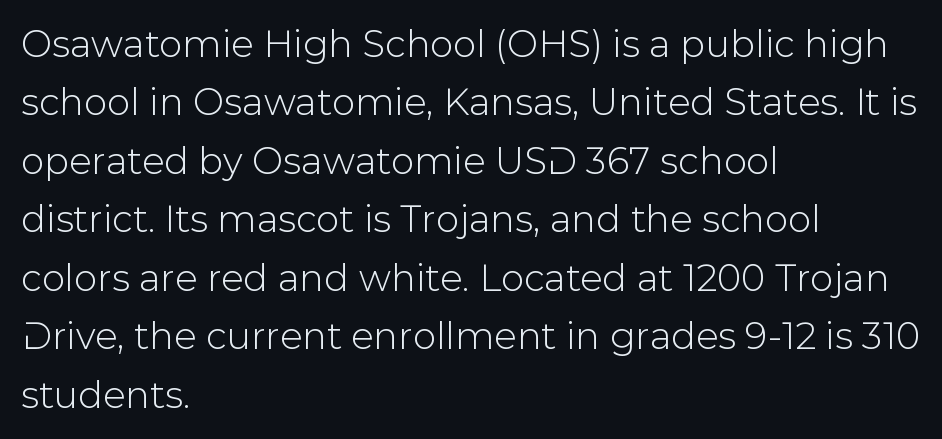
I'd call this a sans setting — the letters go barefoot. Each letter keeps its own natural width here, so spacing adapts to shape. Regular leading. Descender tails drop into unmarked territory. The letterforms sit shoulder to shoulder at normal distance. Notice how the stems are strictly vertical — no italics here.
